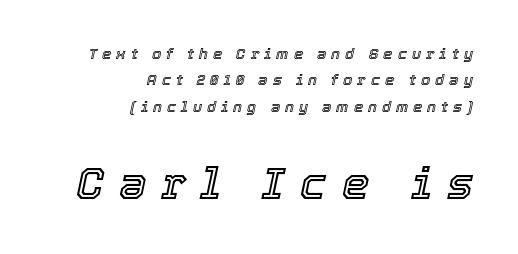
{"italic": "yes", "lean": "right", "slant_degrees": 12, "width": "normal", "x_height": "medium", "monospaced": "no", "underline": "no", "align": "right", "line_spacing_ratio": 1.76, "letter_spacing": "wide", "letter_spacing_em": 0.33, "larger_block": "second", "size_ratio": 2.93, "glyph_px": 44}
